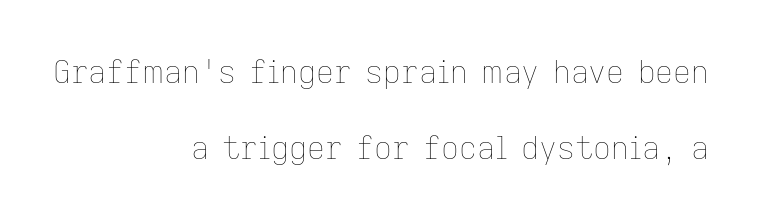
The image shows 31 px thin type, upright; set right-aligned, loose line spacing (2.46x), normal letter spacing, not underlined; low stroke contrast and a medium x-height.
